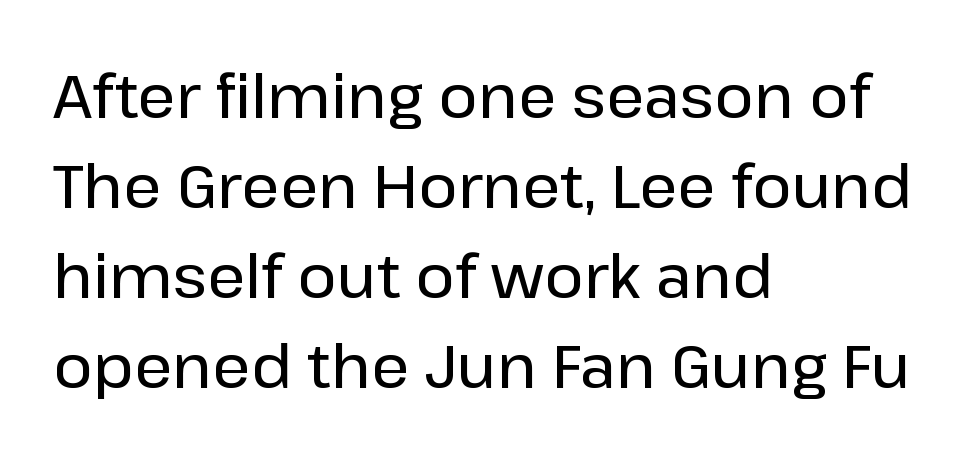
{"serif": "no", "italic": "no", "width": "normal", "stroke_contrast": "low", "x_height": "medium", "monospaced": "no", "underline": "no", "align": "left", "line_spacing": "normal", "line_spacing_ratio": 1.5, "letter_spacing": "normal", "letter_spacing_em": 0.0, "glyph_px": 60}
